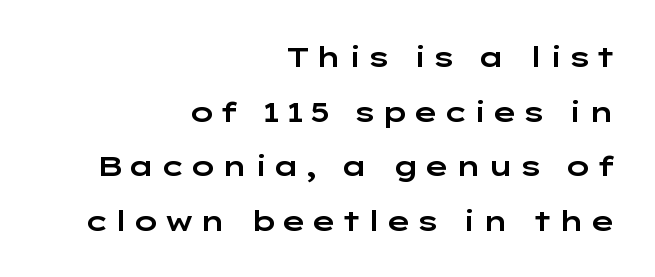
Nope, not italic — everything's standing straight. The area under the type is left untouched. This is sans-serif lettering, the kind often seen on screens and signage. The passage shown stacks its lines with a broad gap. Note the varied advance widths — an 'i' is clearly narrower than an 'm'. A student would call this right alignment; a typographer would say flush right, rag left.
